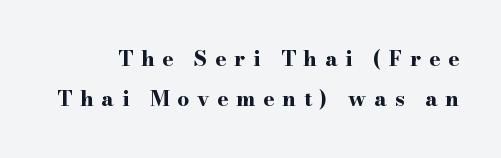
The image shows 21 px bold type, upright; set loose line spacing (1.91x), unusually wide letter spacing (+0.37 em), not underlined.
